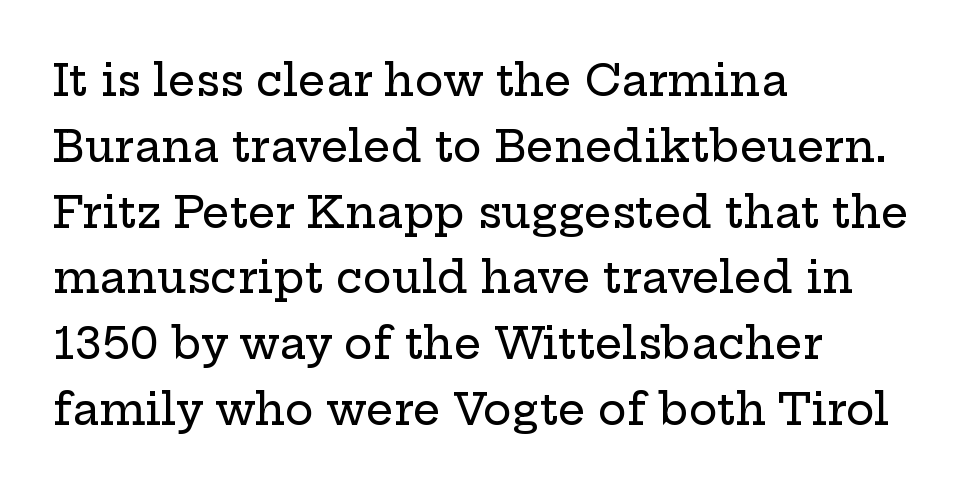
This rendering uses left alignment, leaving the right contour irregular. Character widths vary here, with narrow letters taking less room than wide ones. The glyphs are unaccompanied by any horizontal stroke below them. Style check: upright.
